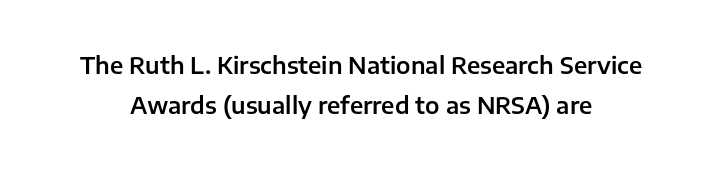
The letters sit at their default tracking, neither squeezed nor spread. Ascenders rise straight up at ninety degrees. Underlining? Definitely not there.
